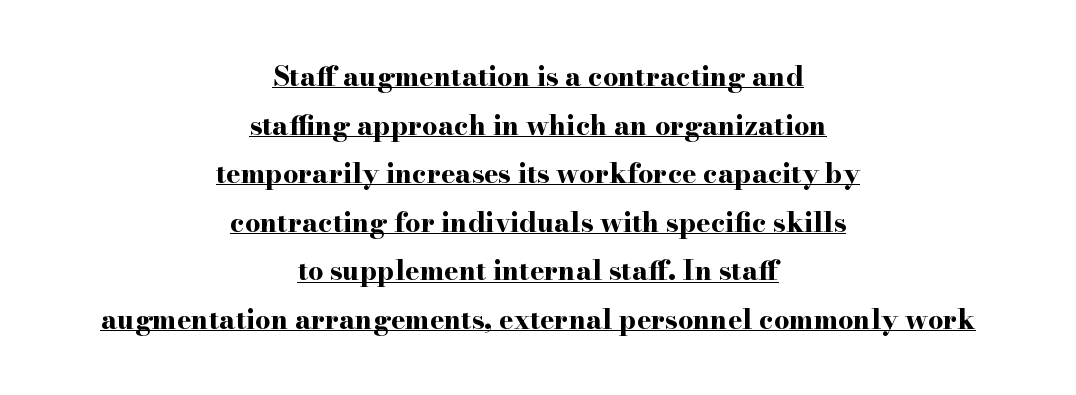
{"italic": "no", "bold": "yes", "underline": "yes", "align": "center", "line_spacing_ratio": 1.8, "letter_spacing": "normal", "letter_spacing_em": 0.0, "glyph_px": 27}
